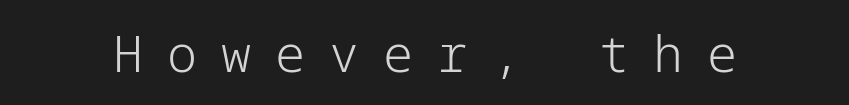
Q: Is the text bold? A: No.
Q: Is the text italic (slanted)? A: No, it is upright.
Q: Is the typeface a serif or a sans-serif typeface? A: Sans-serif.
Q: Is the text underlined? A: No.
Q: Is the spacing between letters normal or unusually wide? A: Unusually wide.
Q: Width (condensed, normal, or wide)? A: Normal.
Q: Stroke contrast? A: Low.
Q: x-height? A: Medium.
